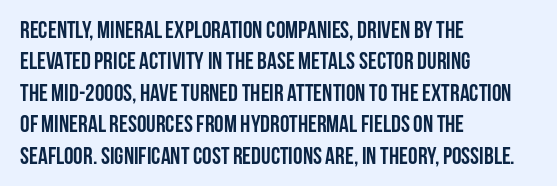
Caption: standard tracking, unaltered. In CSS terms this would be text-align: left. Unlike italic type, these characters show no tilt at all. A dark, heavy texture on the line: the type is bold.
